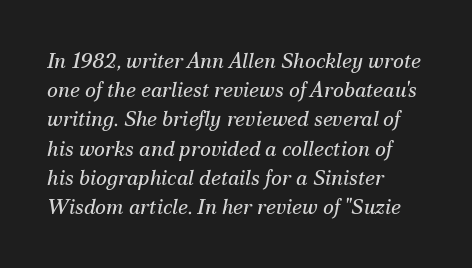
Q: Is the text bold? A: No.
Q: Is the text italic (slanted)? A: Yes, it leans right by about 12 degrees.
Q: Is the text underlined? A: No.
Q: How is the paragraph aligned? A: Left-aligned.
Q: Is the spacing between letters normal or unusually wide? A: Normal.
Q: Is the spacing between lines tight, normal or loose? A: Normal.
